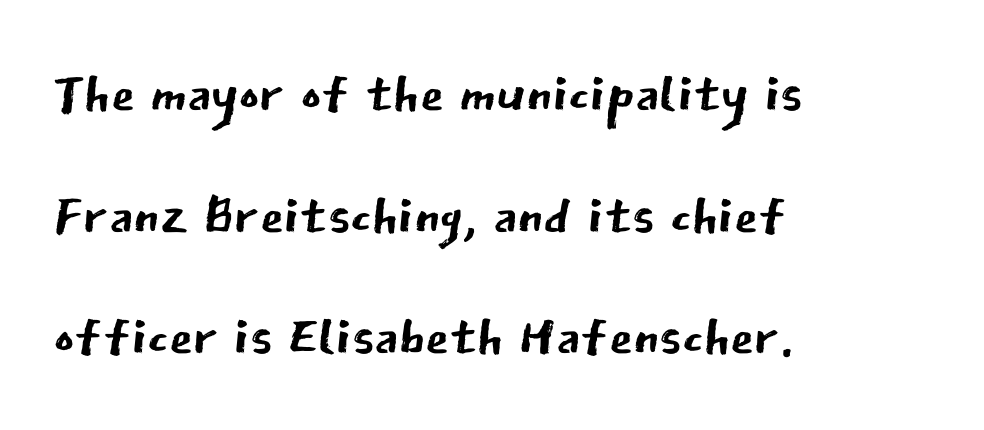
The image shows 77 px regular-weight sans-serif type, upright; set left-aligned, normal line spacing (1.58x), normal letter spacing, not underlined; low stroke contrast and a medium x-height.
